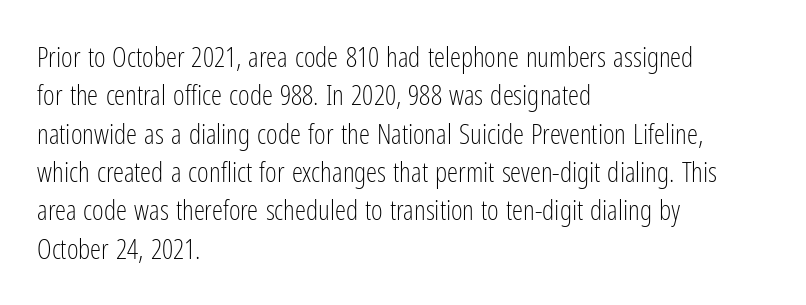
Q: Is the text bold? A: No.
Q: Is the text italic (slanted)? A: No, it is upright.
Q: Is the typeface a serif or a sans-serif typeface? A: Sans-serif.
Q: Is the text underlined? A: No.
Q: How is the paragraph aligned? A: Left-aligned.
Q: Is the spacing between letters normal or unusually wide? A: Normal.
Q: Is the spacing between lines tight, normal or loose? A: Normal.
Q: Width (condensed, normal, or wide)? A: Condensed.
Q: Stroke contrast? A: Low.
Q: x-height? A: Medium.
Q: Monospaced? A: No.
